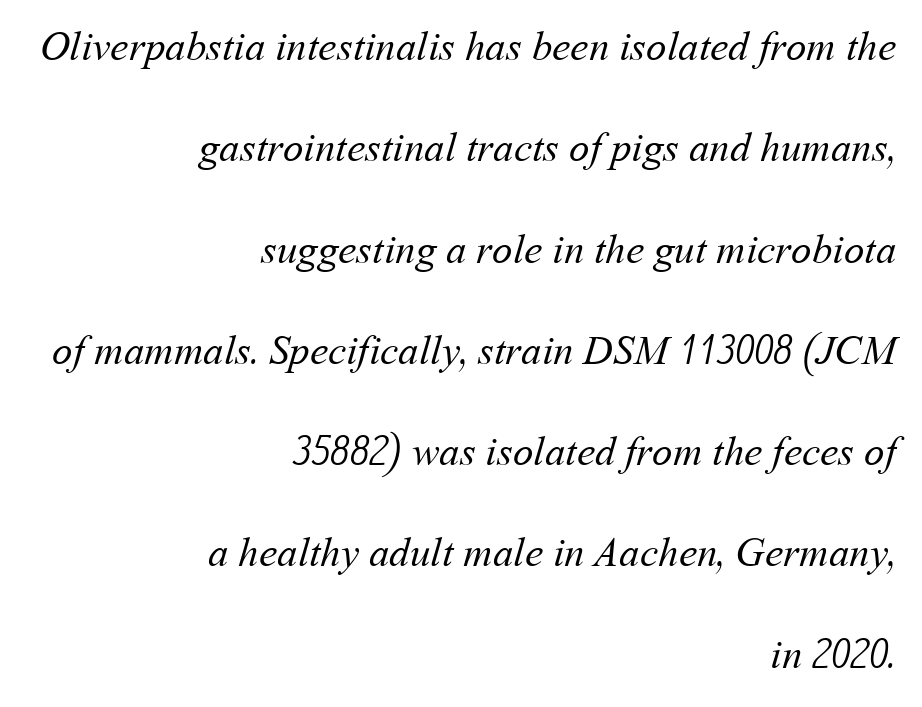
{"bold": "no", "weight": "regular", "width": "normal", "stroke_contrast": "medium", "x_height": "medium", "monospaced": "no", "underline": "no", "align": "right", "line_spacing": "loose", "line_spacing_ratio": 2.47, "letter_spacing": "normal", "letter_spacing_em": 0.0, "glyph_px": 41}
